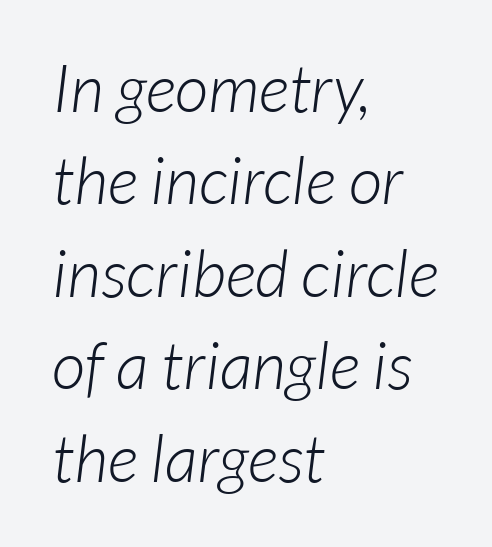
Is the type heavy? It reads as light-to-regular instead. Varying glyph widths throughout — classic text-font behaviour. Only glyphs here, with clear space below each row. The characters display no serif detailing; their extremities are plain. The type is set solid horizontally, with unmodified tracking. The text block is weighted toward the left margin, trailing off unevenly rightward.
